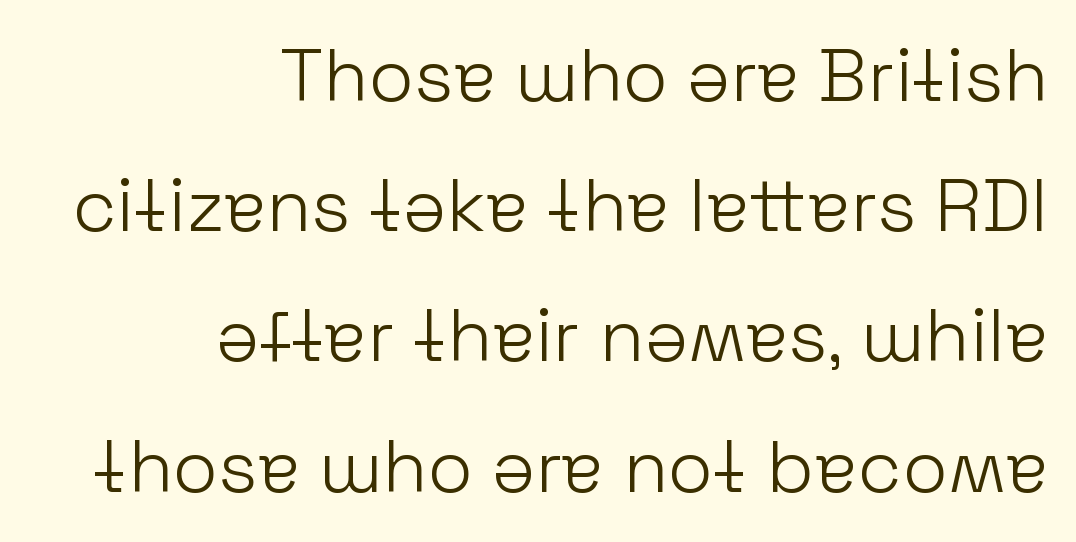
{"serif": "no", "italic": "no", "bold": "no", "weight": "light", "width": "normal", "stroke_contrast": "low", "x_height": "medium", "monospaced": "no", "underline": "no", "align": "right", "line_spacing_ratio": 1.76, "letter_spacing": "normal", "letter_spacing_em": 0.0, "glyph_px": 74}
